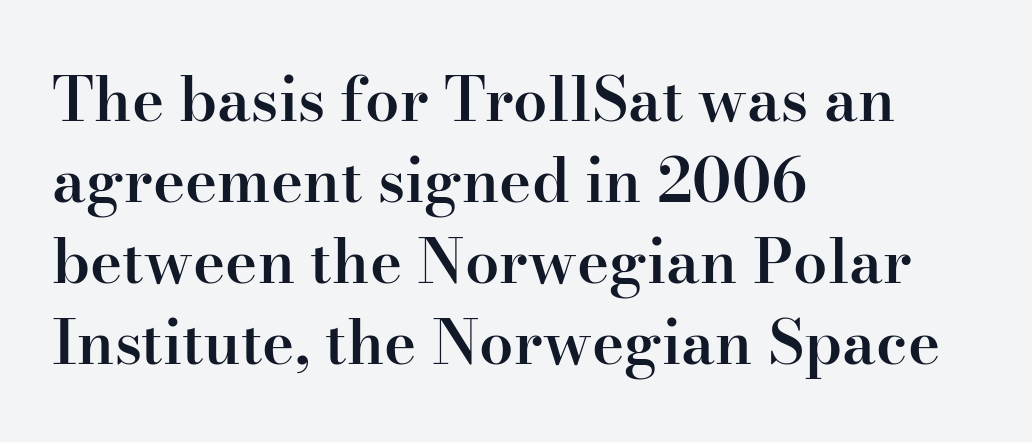
The image shows 61 px semibold serif type, upright; set left-aligned, normal line spacing (1.33x), normal letter spacing, not underlined; high stroke contrast and a small x-height.
